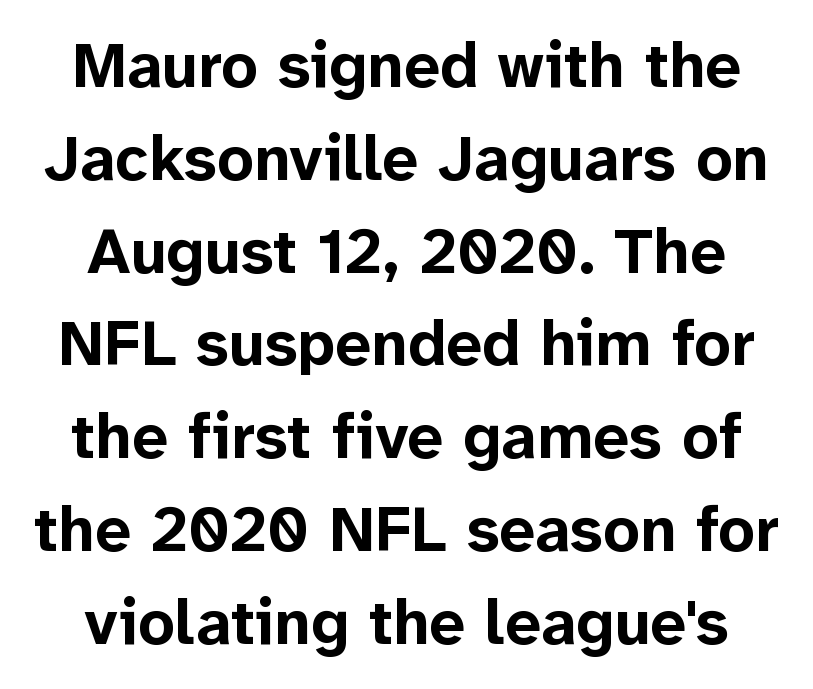
{"serif": "no", "italic": "no", "bold": "yes", "weight": "bold", "width": "normal", "stroke_contrast": "low", "x_height": "medium", "monospaced": "no", "underline": "no", "align": "center", "line_spacing": "normal", "line_spacing_ratio": 1.45, "letter_spacing": "normal", "letter_spacing_em": 0.0, "glyph_px": 64}
